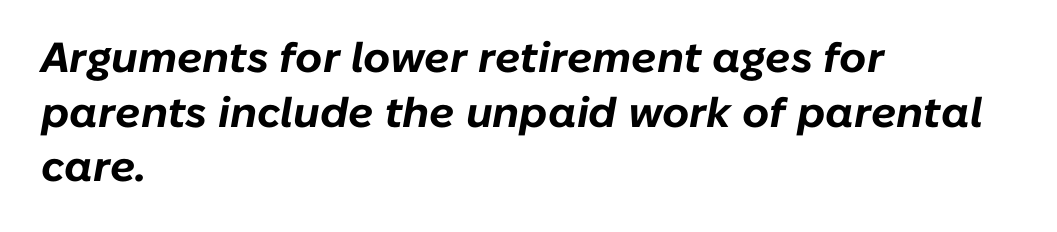
{"italic": "yes", "lean": "right", "slant_degrees": 10, "bold": "yes", "weight": "bold", "width": "normal", "stroke_contrast": "low", "x_height": "medium", "monospaced": "no", "underline": "no", "align": "left", "line_spacing": "normal", "line_spacing_ratio": 1.3, "letter_spacing": "normal", "letter_spacing_em": 0.0, "glyph_px": 42}
